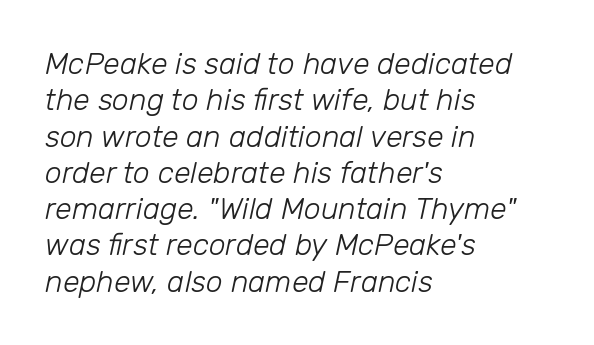
Is the type heavy? It reads as light-to-regular instead. Leftover space on each line is placed entirely after the last word. The face used here is proportionally spaced, like ordinary book or web type. The passage shown has conventional tracking throughout. Letters rest on an invisible, unmarked baseline. Is the type slanted? Yes — the strokes lean at a clear angle.
